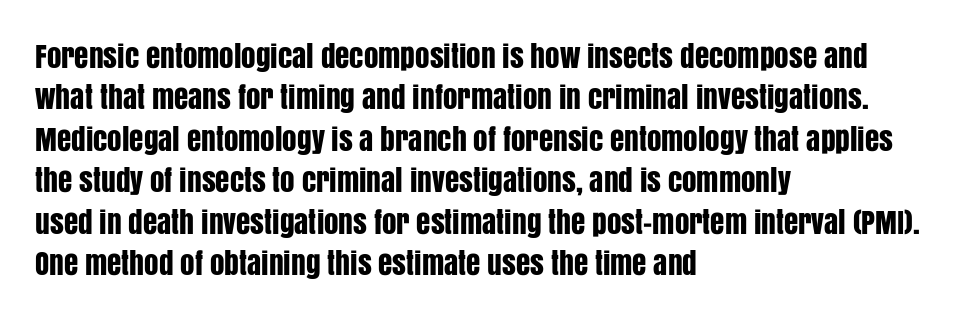
{"serif": "no", "italic": "no", "width": "condensed", "stroke_contrast": "low", "x_height": "large", "monospaced": "no", "underline": "no", "align": "left", "line_spacing": "normal", "line_spacing_ratio": 1.43, "letter_spacing": "normal", "letter_spacing_em": 0.0, "glyph_px": 29}
